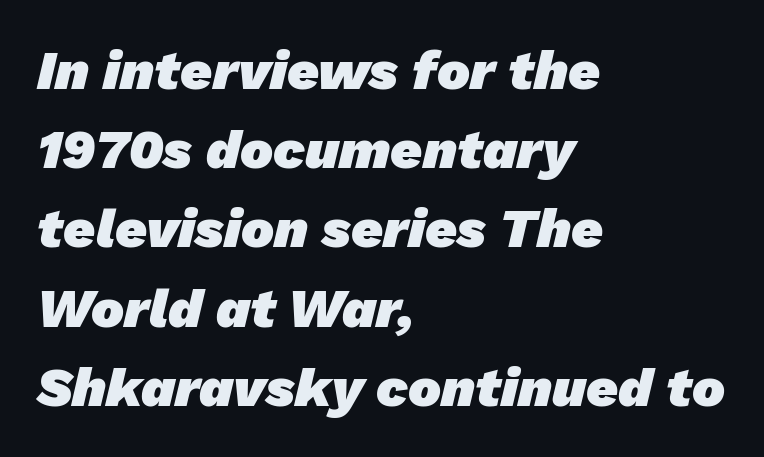
The image shows 55 px heavy sans-serif type; set left-aligned, normal line spacing (1.44x), normal letter spacing, not underlined; low stroke contrast and a medium x-height.
